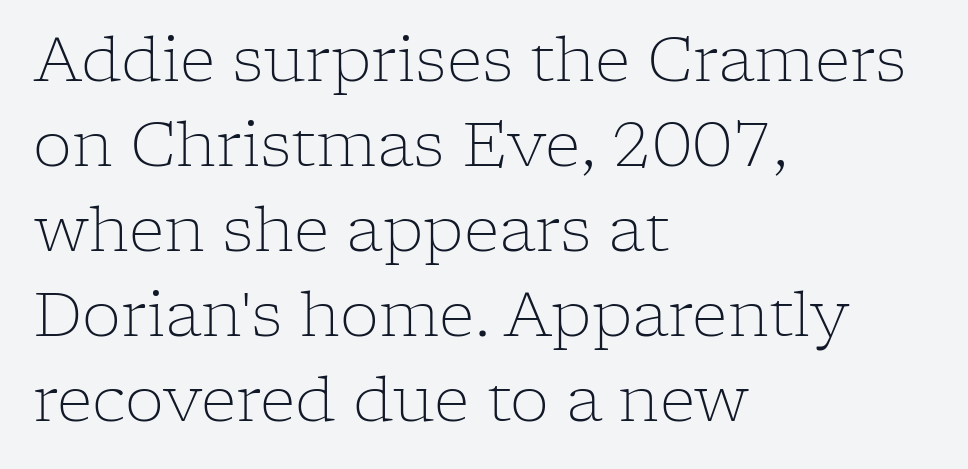
{"serif": "yes", "italic": "no", "bold": "no", "weight": "light", "width": "normal", "stroke_contrast": "low", "x_height": "medium", "monospaced": "no", "underline": "no", "align": "left", "line_spacing": "normal", "line_spacing_ratio": 1.37, "letter_spacing": "normal", "letter_spacing_em": 0.0, "glyph_px": 62}
